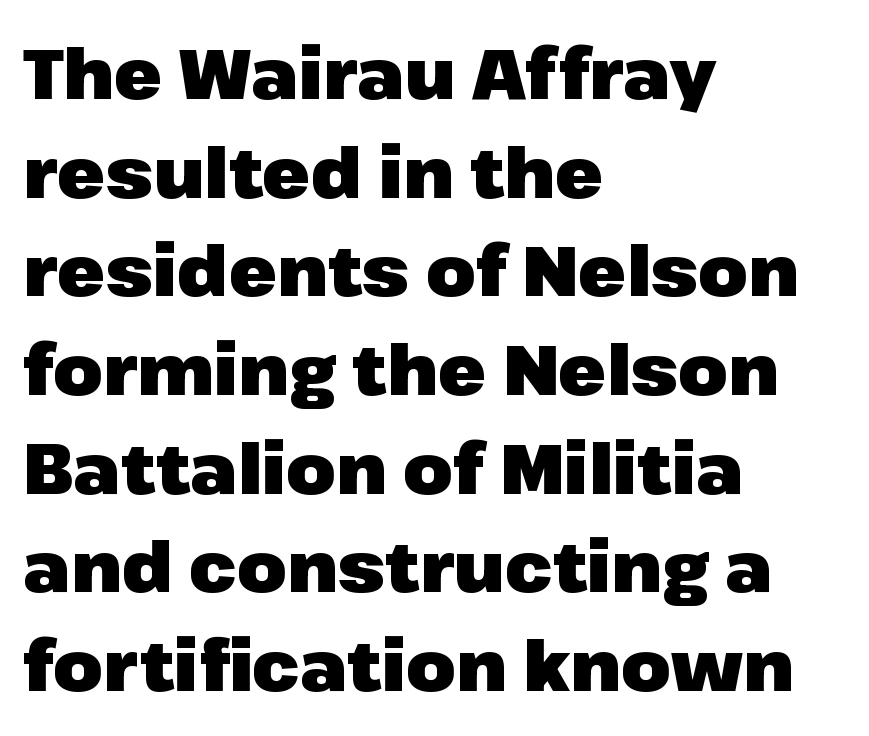
{"serif": "no", "italic": "no", "bold": "yes", "weight": "heavy", "width": "normal", "stroke_contrast": "low", "x_height": "medium", "monospaced": "no", "underline": "no", "align": "left", "line_spacing": "normal", "line_spacing_ratio": 1.39, "letter_spacing": "normal", "letter_spacing_em": 0.0, "glyph_px": 71}
